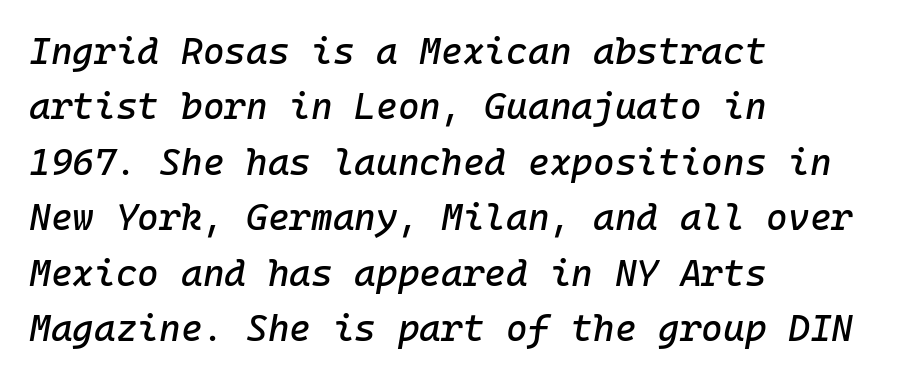
This sample uses an oblique cut, with every glyph tilted off the vertical. The space beneath each line is pristine and unruled. Compared with a centered layout, this one pins lines to the left instead. Honestly, the row spacing looks completely unremarkable. Caption: standard tracking, unaltered.
